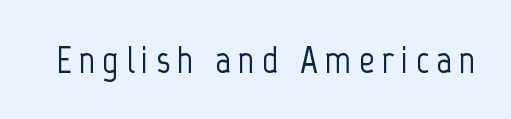
Q: Is the text italic (slanted)? A: No, it is upright.
Q: Is the typeface a serif or a sans-serif typeface? A: Sans-serif.
Q: Is the text underlined? A: No.
Q: Width (condensed, normal, or wide)? A: Condensed.
Q: Stroke contrast? A: Low.
Q: x-height? A: Medium.
Q: Monospaced? A: No.
